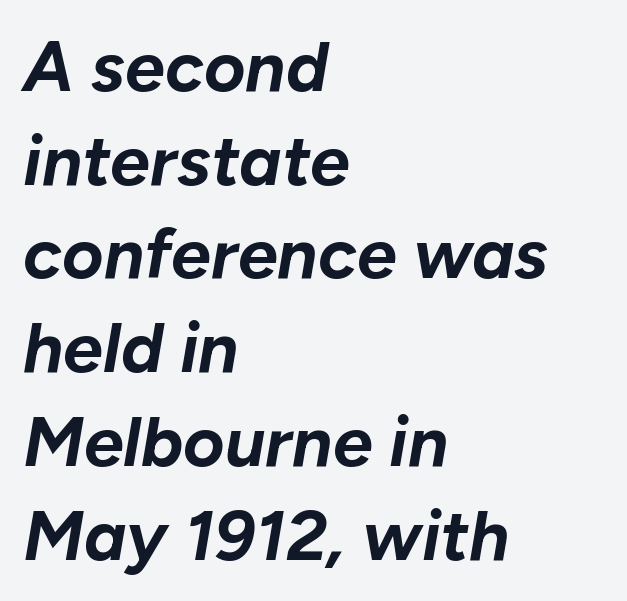
Letter spacing: default. This sample has the flowing, uneven cadence of proportional lettering. The string is rendered with underlining switched off. The typesetter chose a ragged-right arrangement here. Strong, thick strokes mark this as bold type.
